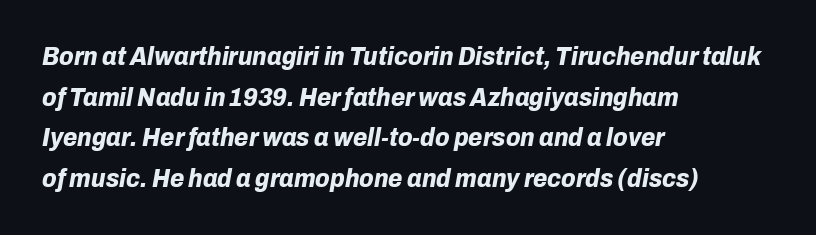
Q: Is the text bold? A: Yes.
Q: Is the text italic (slanted)? A: Yes, it leans right by about 10 degrees.
Q: Is the text underlined? A: No.
Q: How is the paragraph aligned? A: Left-aligned.
Q: Is the spacing between letters normal or unusually wide? A: Normal.
Q: Is the spacing between lines tight, normal or loose? A: Normal.
